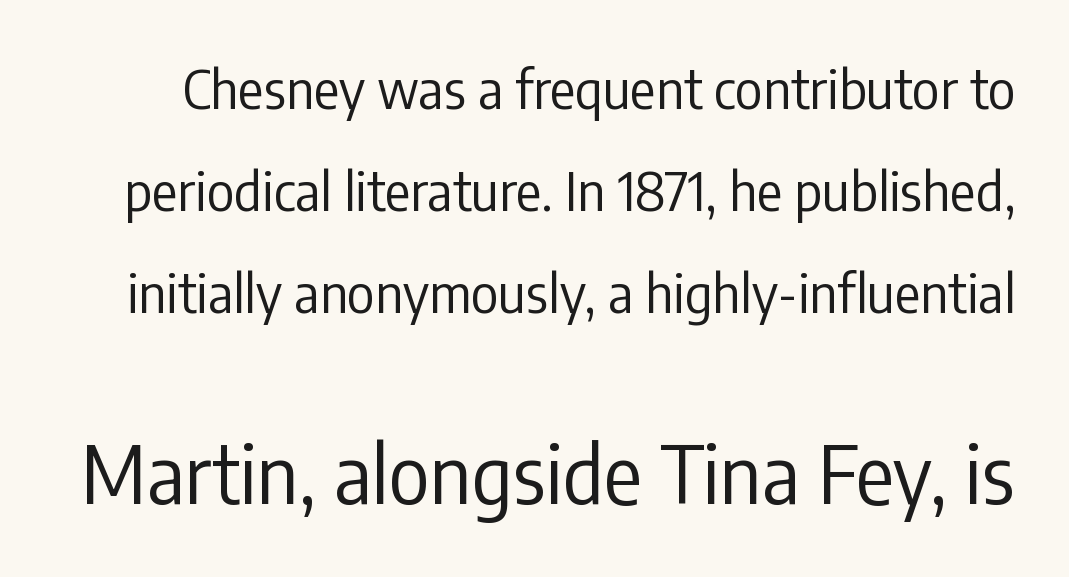
Q: Is the text bold? A: No.
Q: Is the text italic (slanted)? A: No, it is upright.
Q: Is the typeface a serif or a sans-serif typeface? A: Sans-serif.
Q: Is the text underlined? A: No.
Q: Is the spacing between letters normal or unusually wide? A: Normal.
Q: Is the spacing between lines tight, normal or loose? A: Loose.
Q: Which block of text is set in a larger size, the first (top) or the second (bottom)? A: The second (bottom) one.
Q: Width (condensed, normal, or wide)? A: Condensed.
Q: Stroke contrast? A: Low.
Q: x-height? A: Medium.
Q: Monospaced? A: No.
